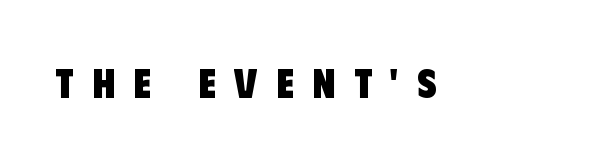
Quick note: underline off. The rendering uses natural spacing where letterforms have individual widths. Weight: bold. The text was rendered using a sans face with plain stroke endings.
